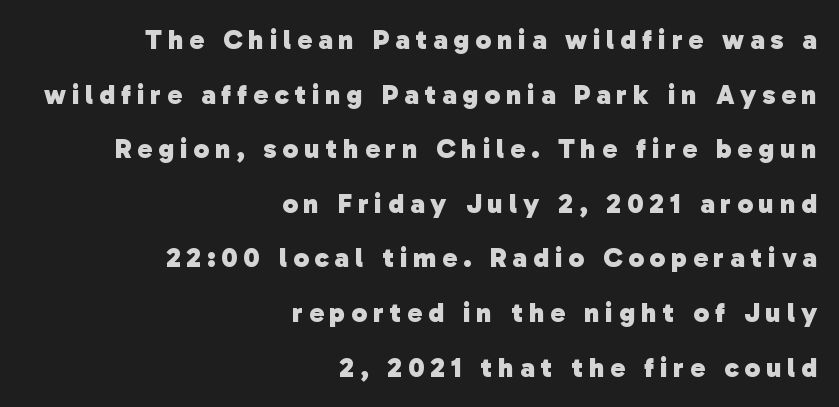
Q: Is the text bold? A: Yes.
Q: Is the typeface a serif or a sans-serif typeface? A: Sans-serif.
Q: Is the text underlined? A: No.
Q: How is the paragraph aligned? A: Right-aligned.
Q: Is the spacing between letters normal or unusually wide? A: Unusually wide.
Q: Is the spacing between lines tight, normal or loose? A: Loose.
Q: Width (condensed, normal, or wide)? A: Normal.
Q: Stroke contrast? A: Low.
Q: x-height? A: Medium.
Q: Monospaced? A: No.
